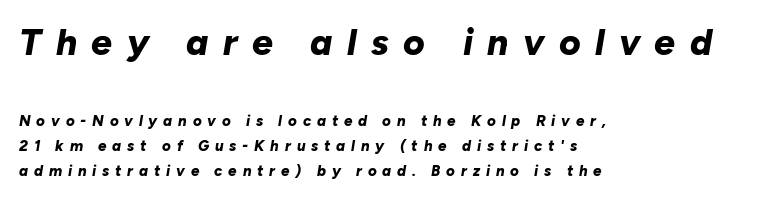
The image shows 37 px bold type, italic (leaning right); set left-aligned, normal line spacing (1.68x), unusually wide letter spacing (+0.39 em), not underlined; the first (top) block is 2.47x larger; low stroke contrast and a medium x-height.
